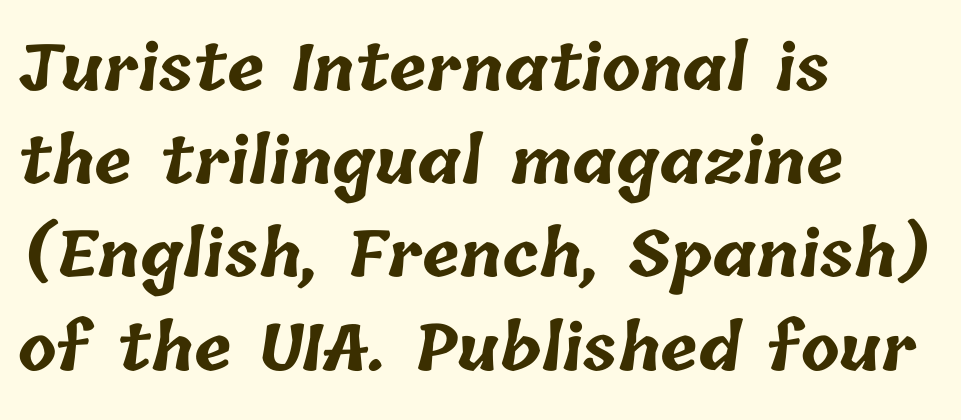
Q: Is the text bold? A: Yes.
Q: Is the text underlined? A: No.
Q: How is the paragraph aligned? A: Left-aligned.
Q: Is the spacing between letters normal or unusually wide? A: Normal.
Q: Is the spacing between lines tight, normal or loose? A: Normal.
Q: Width (condensed, normal, or wide)? A: Normal.
Q: Stroke contrast? A: Low.
Q: x-height? A: Medium.
Q: Monospaced? A: No.
